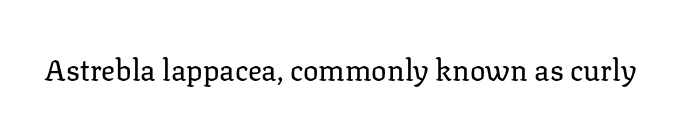
{"serif": "yes", "italic": "no", "bold": "no", "weight": "regular", "width": "normal", "stroke_contrast": "low", "x_height": "medium", "monospaced": "no", "underline": "no", "letter_spacing": "normal", "letter_spacing_em": 0.0, "glyph_px": 29}
